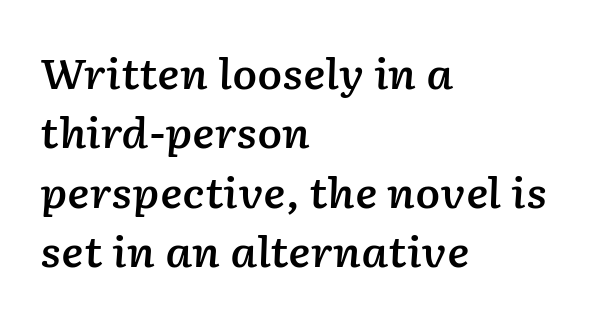
The image shows 41 px semibold type, italic (leaning right); set left-aligned, normal line spacing (1.45x), normal letter spacing, not underlined; low stroke contrast and a medium x-height.
